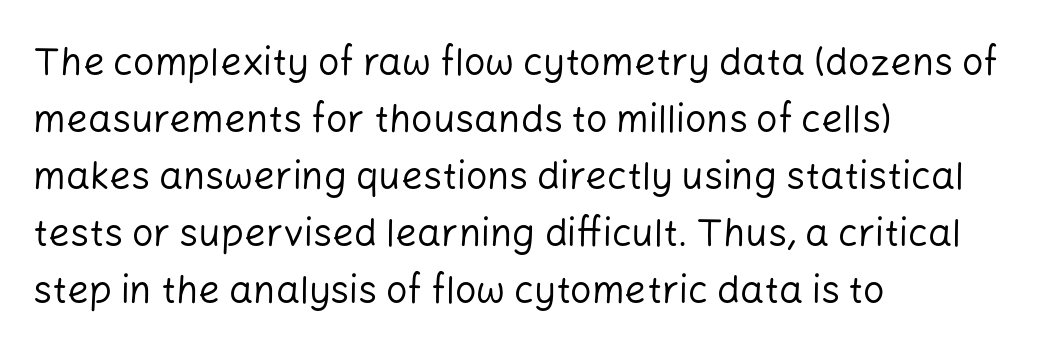
Q: Is the text bold? A: No.
Q: Is the text italic (slanted)? A: No, it is upright.
Q: Is the typeface a serif or a sans-serif typeface? A: Sans-serif.
Q: Is the text underlined? A: No.
Q: How is the paragraph aligned? A: Left-aligned.
Q: Is the spacing between letters normal or unusually wide? A: Normal.
Q: Is the spacing between lines tight, normal or loose? A: Normal.
Q: Width (condensed, normal, or wide)? A: Normal.
Q: Stroke contrast? A: Low.
Q: x-height? A: Medium.
Q: Monospaced? A: No.
